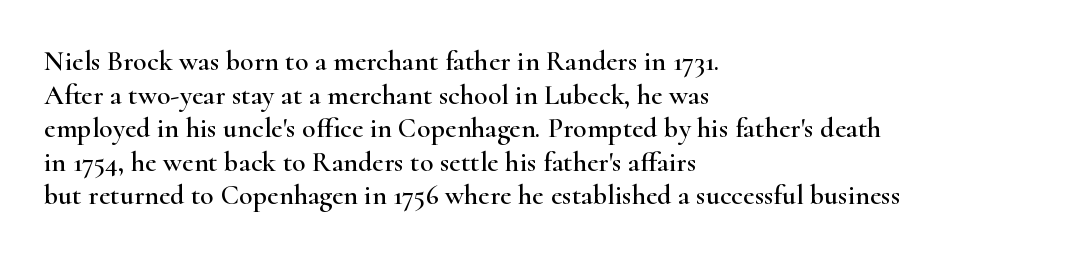
Words float on clear page, feet unadorned. The letters advance in unequal steps, a hallmark of proportional type. The text block is weighted toward the left margin, trailing off unevenly rightward. No extra tracking has been applied to these lines.
